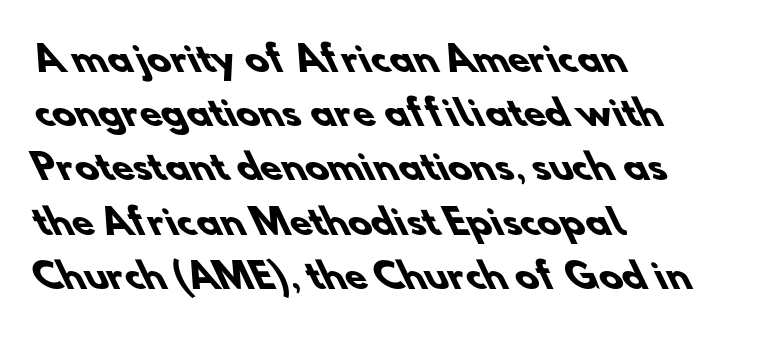
All the whitespace from short lines collects on the right. Words float on clear page, feet unadorned. A sans-serif font was chosen for this passage. In terms of leading, this rendering sits right in the middle.
